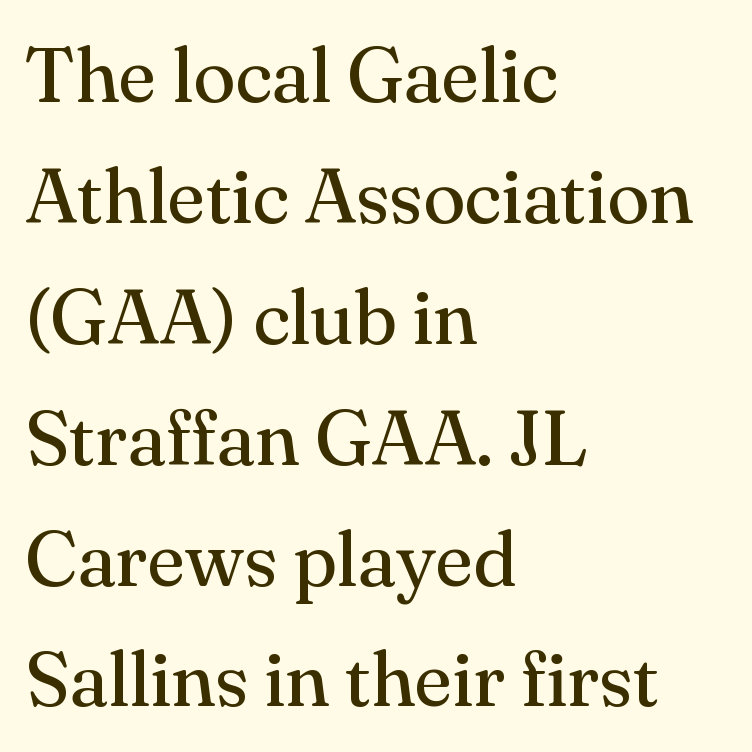
Here the designer chose a conventional face with non-uniform glyph widths. This rendering employs a face with finishing strokes, i.e., a serif. Posture: vertical. Descenders are the only things crossing below the line.
